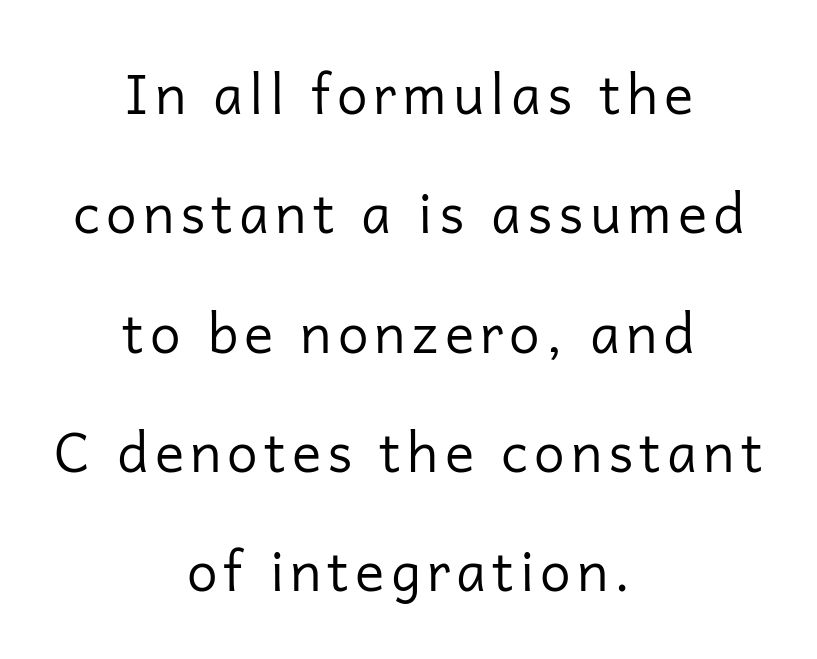
The rendering uses natural spacing where letterforms have individual widths. A roman cut, with each character standing at attention. Stems here are at most as thick as an everyday book face. Just letters on the line, the space beneath them empty.
